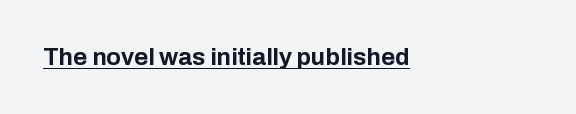
{"italic": "no", "bold": "yes", "underline": "yes", "align": "left", "letter_spacing": "normal", "letter_spacing_em": 0.0, "glyph_px": 24}
